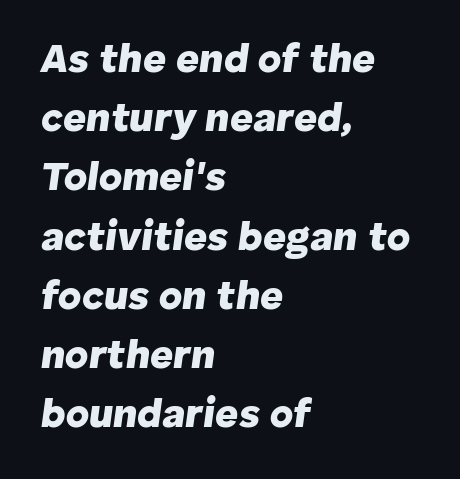
The image shows 40 px heavy type, italic (leaning right); set left-aligned, normal line spacing (1.48x), normal letter spacing, not underlined; low stroke contrast and a medium x-height.
